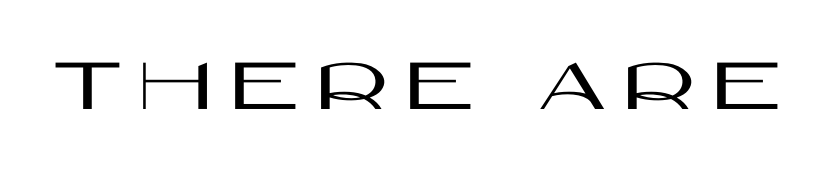
Underlining? Definitely not there. The characters display no serif detailing; their extremities are plain. The rendering inserts visible extra space after every character. Italic? Not at all — the glyphs are vertical. Proportional: the letters do not fall into vertical columns.
